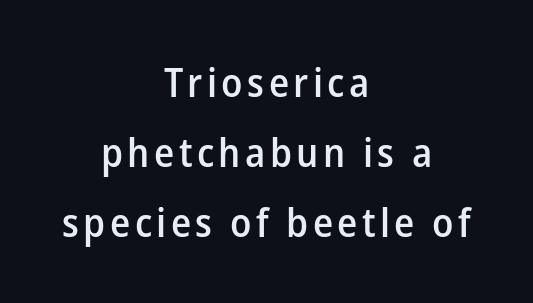
{"serif": "no", "italic": "no", "bold": "semi", "weight": "semibold", "width": "normal", "stroke_contrast": "low", "x_height": "medium", "monospaced": "no", "underline": "no", "align": "center", "line_spacing_ratio": 1.75, "glyph_px": 40}
